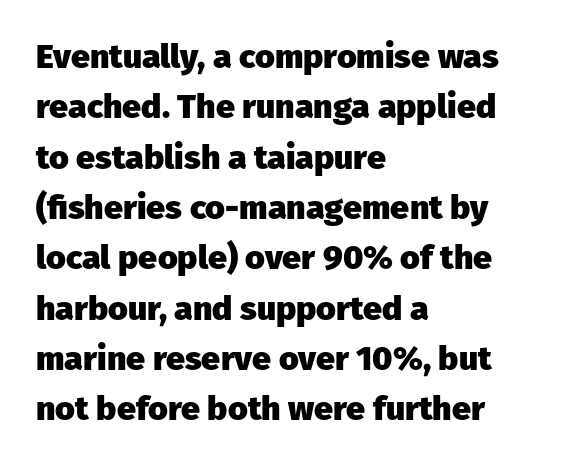
Q: Is the text bold? A: Yes.
Q: Is the text italic (slanted)? A: No, it is upright.
Q: Is the typeface a serif or a sans-serif typeface? A: Sans-serif.
Q: Is the text underlined? A: No.
Q: How is the paragraph aligned? A: Left-aligned.
Q: Is the spacing between letters normal or unusually wide? A: Normal.
Q: Is the spacing between lines tight, normal or loose? A: Normal.
Q: Width (condensed, normal, or wide)? A: Normal.
Q: Stroke contrast? A: Low.
Q: x-height? A: Medium.
Q: Monospaced? A: No.
